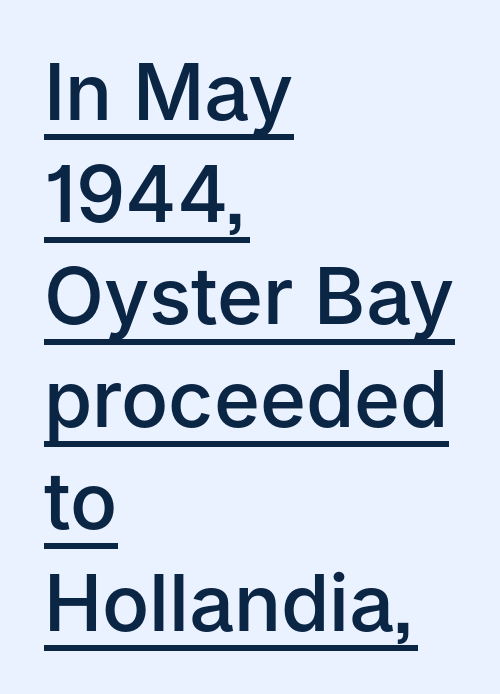
{"serif": "no", "italic": "no", "bold": "semi", "weight": "semibold", "width": "normal", "stroke_contrast": "low", "x_height": "medium", "monospaced": "no", "underline": "yes", "align": "left", "line_spacing": "normal", "line_spacing_ratio": 1.31, "letter_spacing": "normal", "letter_spacing_em": 0.0, "glyph_px": 78}
